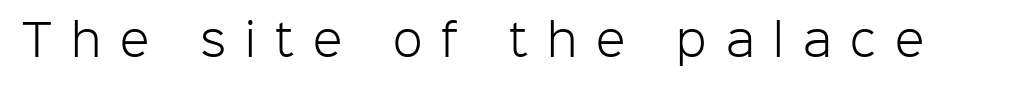
The image shows 43 px light sans-serif type, upright; set unusually wide letter spacing (+0.44 em), not underlined; low stroke contrast and a medium x-height.
